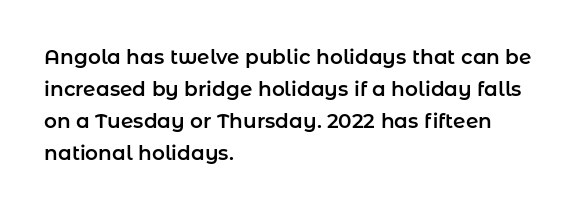
Posture: straight, roman, zero tilt. The ragged edge is on the right, which tells us the setting is flush left. The words here are not underlined. Inter-character spacing is left at the font's built-in metrics. What's the leading like? Ordinary, nothing unusual.
